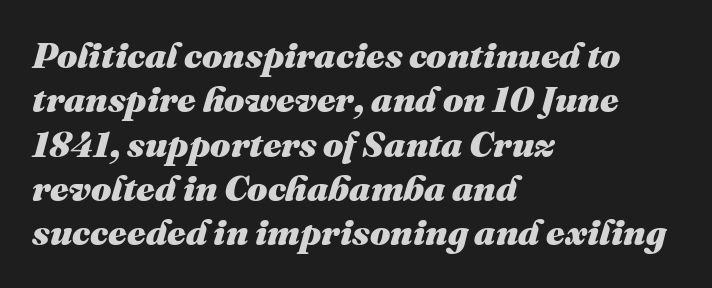
The horizontal fit of the characters is conventional and even. Has an underline been added? It has not. The setting favours the left margin, as ordinary paragraphs usually do. The letters are bold, with thick, heavy strokes.
